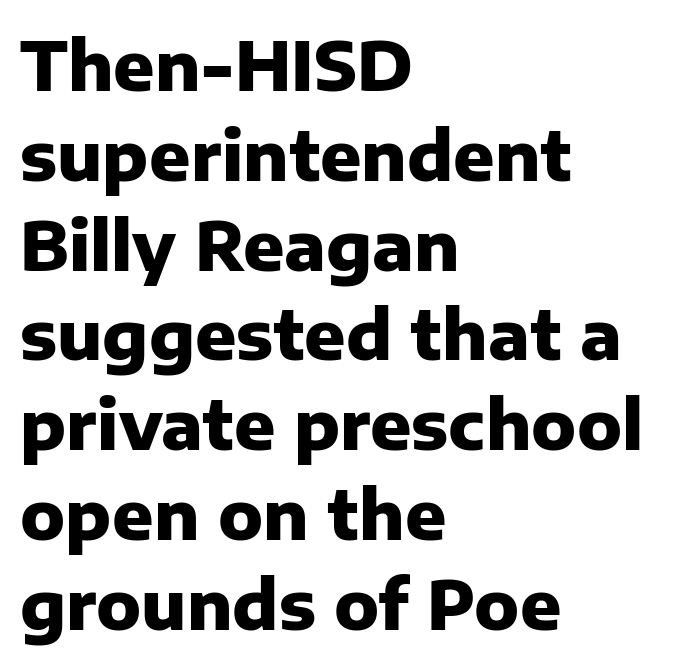
A typesetter would call this proportional, since set widths differ per character. This block has exactly the height ordinary leading produces. Ascenders rise straight up at ninety degrees. The glyphs are unaccompanied by any horizontal stroke below them. The face used here has the dense, thick strokes of a bold. The rendering keeps characters at their native spacing.
